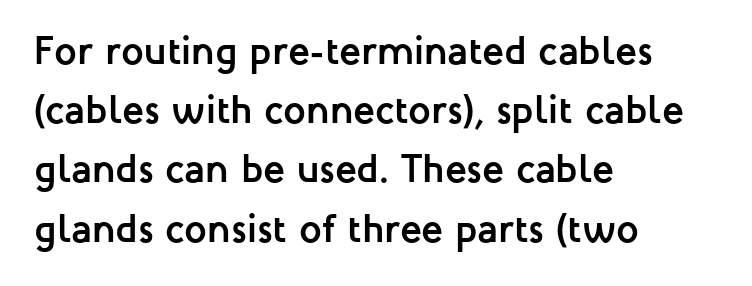
No feet cap the strokes, marking this as sans-serif type. Any mark beneath the type? The region is blank. Summary of vertical rhythm: regular, with standard interline spacing. In terms of weight, the rendering is a true, heavy bold.
